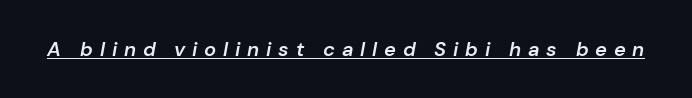
Look at the tracking — it's clearly loosened, letters drifting apart. Heft: intermediate — a semibold. A baseline rule has been typeset under these characters. Every character sits at an angle, as italics do.
